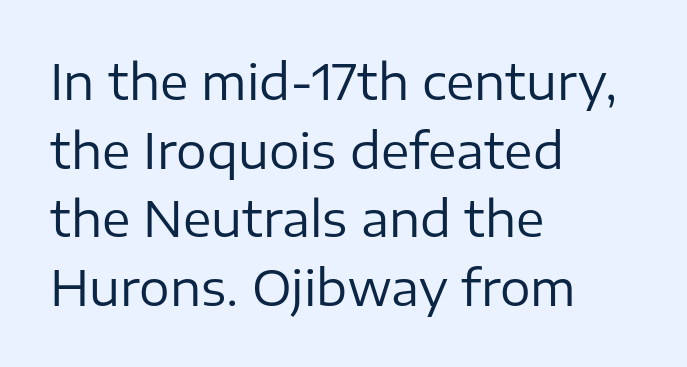
The image shows 48 px regular-weight sans-serif type, upright; set left-aligned, normal line spacing (1.43x), normal letter spacing, not underlined; low stroke contrast and a medium x-height.
